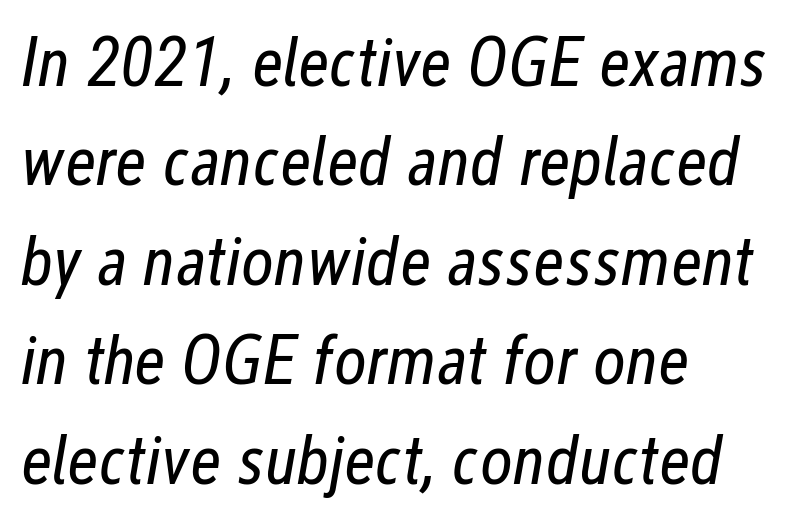
The image shows 70 px regular-weight, condensed type, italic (leaning right); set left-aligned, normal line spacing (1.42x), normal letter spacing, not underlined; low stroke contrast and a medium x-height.
